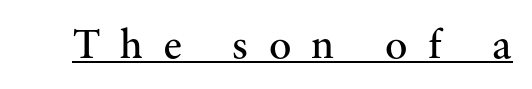
Characters follow at a spacing far wider than the type designer built in. No letter is thick-stroked: the sample isn't bold. This rendering features underlined lettering. A typesetter would call this proportional, since set widths differ per character. Every character sits straight up, as roman type does.
